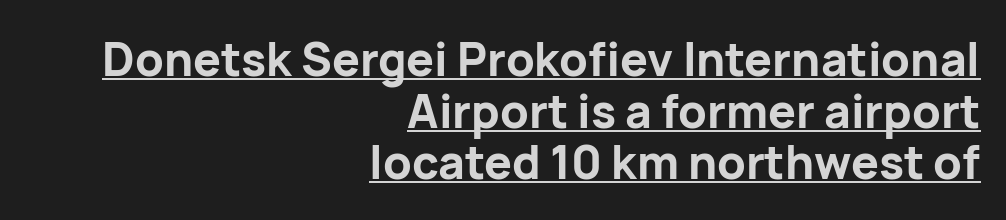
The image shows 46 px bold sans-serif type, upright; set right-aligned, tight line spacing (1.12x), normal letter spacing, underlined; low stroke contrast and a medium x-height.
